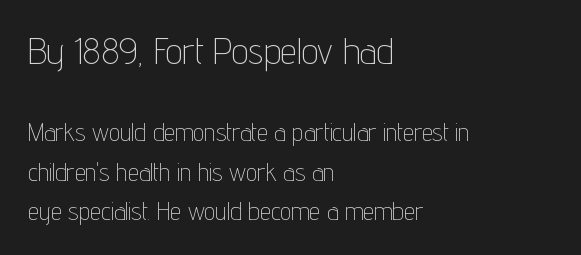
{"serif": "no", "italic": "no", "bold": "no", "weight": "thin", "width": "condensed", "stroke_contrast": "low", "x_height": "medium", "monospaced": "no", "underline": "no", "align": "left", "line_spacing": "normal", "line_spacing_ratio": 1.58, "letter_spacing": "normal", "letter_spacing_em": 0.0, "larger_block": "first", "size_ratio": 1.48, "glyph_px": 37}
